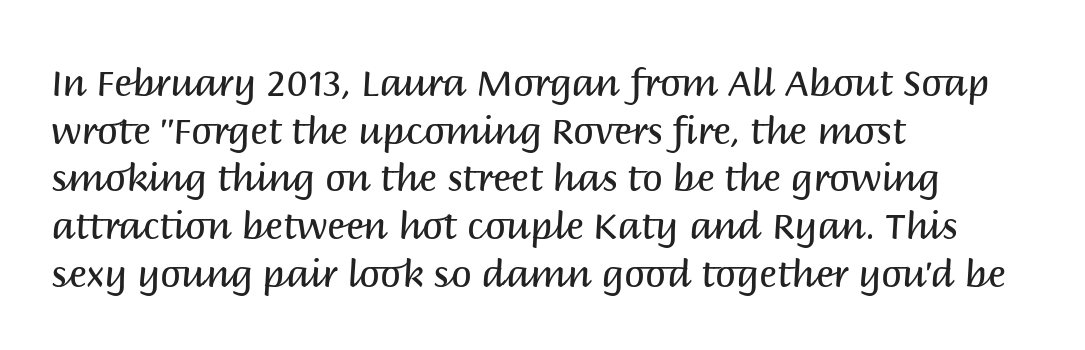
{"serif": "no", "bold": "no", "weight": "regular", "width": "normal", "stroke_contrast": "medium", "x_height": "large", "monospaced": "no", "underline": "no", "align": "left", "line_spacing": "normal", "line_spacing_ratio": 1.29, "letter_spacing": "normal", "letter_spacing_em": 0.0, "glyph_px": 37}
